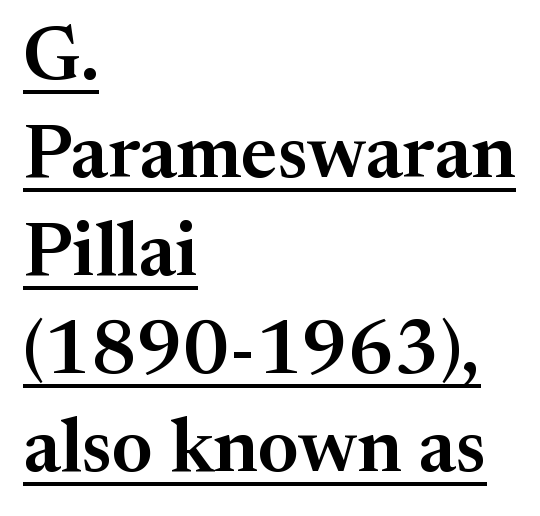
{"serif": "yes", "italic": "no", "width": "normal", "stroke_contrast": "medium", "x_height": "medium", "monospaced": "no", "underline": "yes", "align": "left", "line_spacing": "normal", "line_spacing_ratio": 1.29, "letter_spacing": "normal", "letter_spacing_em": 0.0, "glyph_px": 76}
